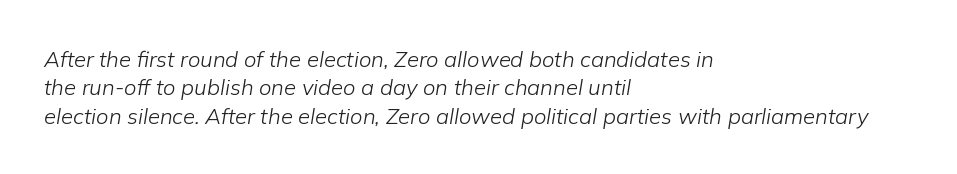
Horizontal bands of white between lines are of average thickness. Tall strokes in this sample are angled rather than plumb. Letters rest on an invisible, unmarked baseline. Nobody touched the tracking dial on this one. Stems and bowls with no extra thickness — not bold.
